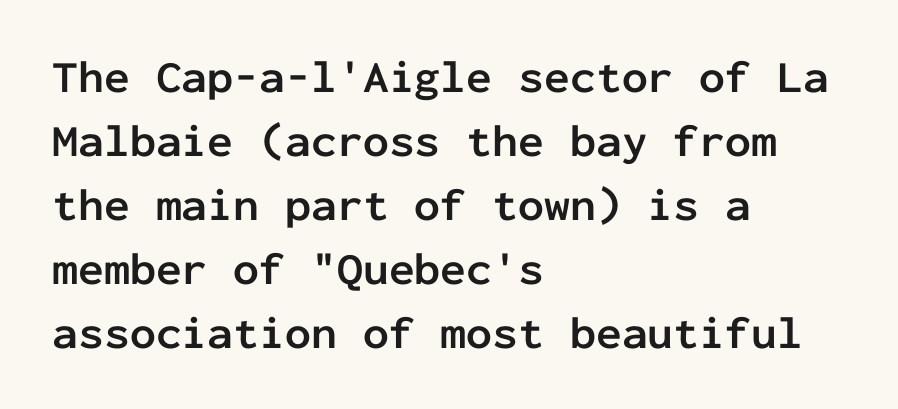
The image shows 46 px semibold sans-serif type, upright, monospaced; set left-aligned, normal line spacing (1.39x), normal letter spacing, not underlined; low stroke contrast and a medium x-height.
